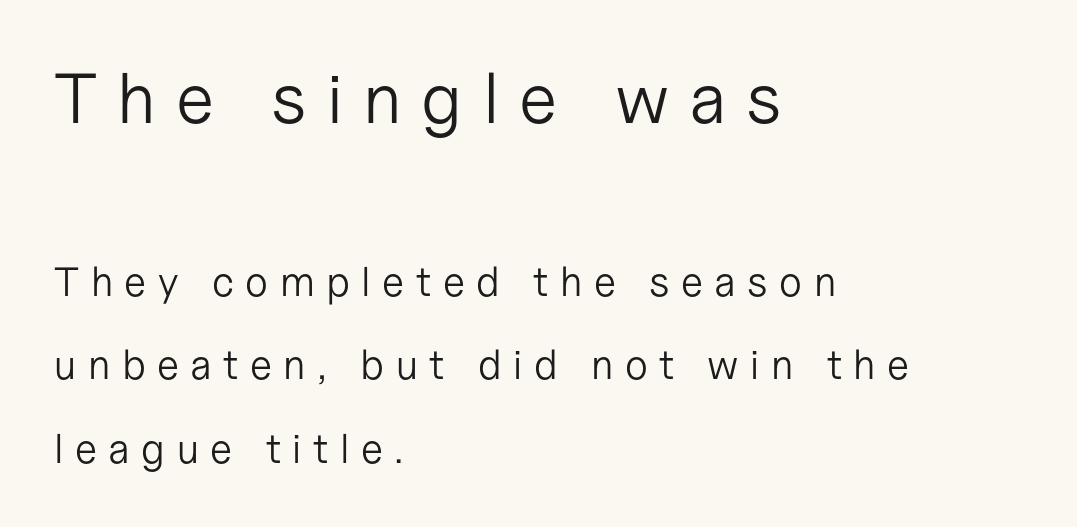
Q: Is the text bold? A: No.
Q: Is the text italic (slanted)? A: No, it is upright.
Q: Is the typeface a serif or a sans-serif typeface? A: Sans-serif.
Q: Is the text underlined? A: No.
Q: How is the paragraph aligned? A: Left-aligned.
Q: Is the spacing between letters normal or unusually wide? A: Unusually wide.
Q: Is the spacing between lines tight, normal or loose? A: Loose.
Q: Which block of text is set in a larger size, the first (top) or the second (bottom)? A: The first (top) one.
Q: Width (condensed, normal, or wide)? A: Normal.
Q: Stroke contrast? A: Low.
Q: x-height? A: Medium.
Q: Monospaced? A: No.
